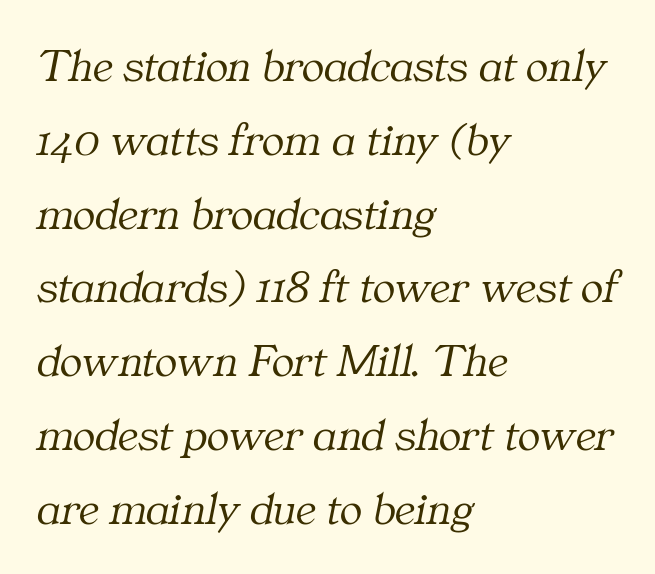
{"serif": "yes", "italic": "yes", "lean": "right", "slant_degrees": 11, "bold": "no", "weight": "light", "width": "normal", "stroke_contrast": "medium", "x_height": "medium", "monospaced": "no", "underline": "no", "align": "left", "line_spacing": "normal", "line_spacing_ratio": 1.57, "letter_spacing": "normal", "letter_spacing_em": 0.0, "glyph_px": 47}
